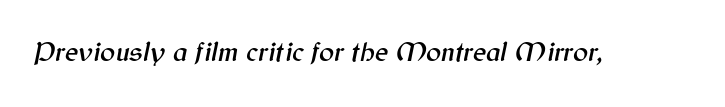
Q: Is the text italic (slanted)? A: Yes, it leans right by about 12 degrees.
Q: Is the text underlined? A: No.
Q: Is the spacing between letters normal or unusually wide? A: Normal.
Q: Width (condensed, normal, or wide)? A: Normal.
Q: Stroke contrast? A: Medium.
Q: x-height? A: Medium.
Q: Monospaced? A: No.
